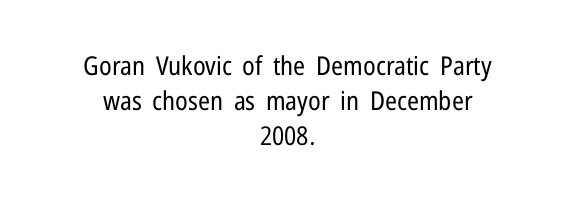
The image shows 26 px text type, upright; set centered, normal line spacing (1.35x), normal letter spacing, not underlined.
